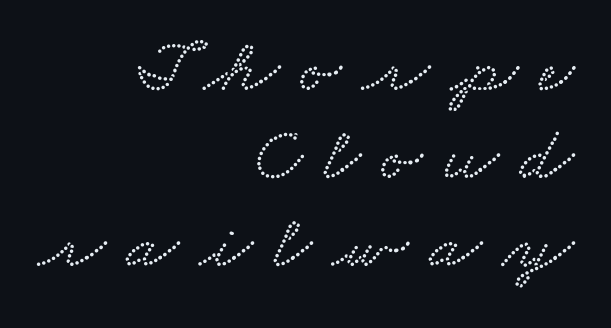
The image shows 77 px wide serif type; set right-aligned, tight line spacing (1.14x), unusually wide letter spacing (+0.27 em), not underlined; low stroke contrast and a small x-height.
